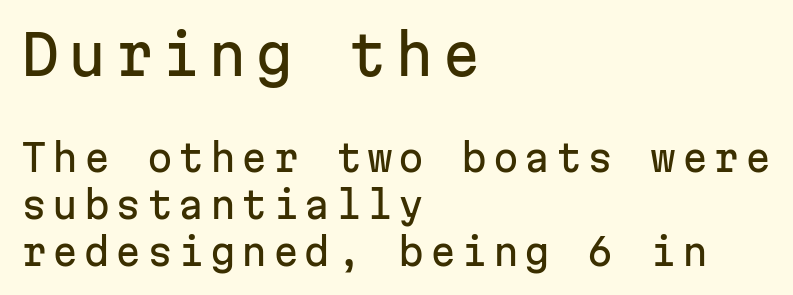
Spacing verdict: monospaced, one width for all characters. I'd call this a sans setting — the letters go barefoot. Block one is the big one; block two sits smaller underneath. A student would call this left alignment; a typographer would say flush left, rag right. Honestly, the row spacing looks completely unremarkable. The strip under each line holds only bare page.
